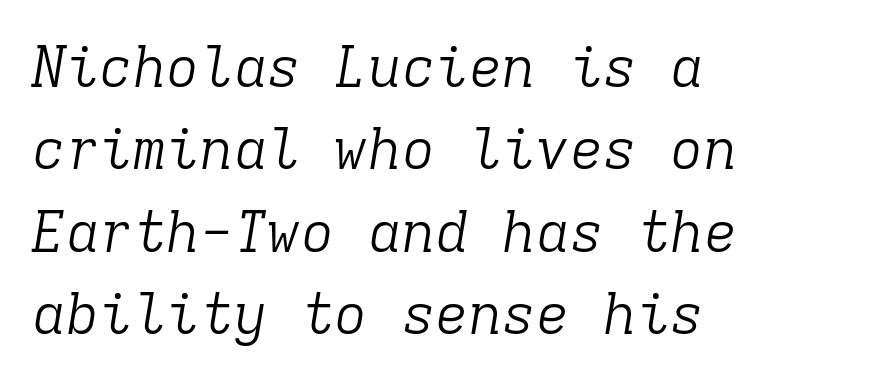
The image shows 56 px light serif type, italic (leaning right), monospaced; set left-aligned, normal line spacing (1.47x), normal letter spacing, not underlined; low stroke contrast and a medium x-height.
